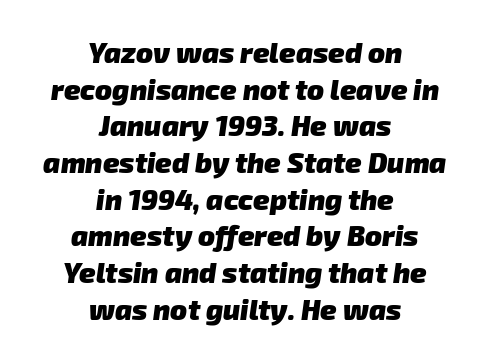
{"serif": "no", "bold": "yes", "weight": "heavy", "width": "normal", "stroke_contrast": "low", "x_height": "medium", "monospaced": "no", "underline": "no", "align": "center", "line_spacing": "normal", "line_spacing_ratio": 1.31, "letter_spacing": "normal", "letter_spacing_em": 0.0, "glyph_px": 28}
